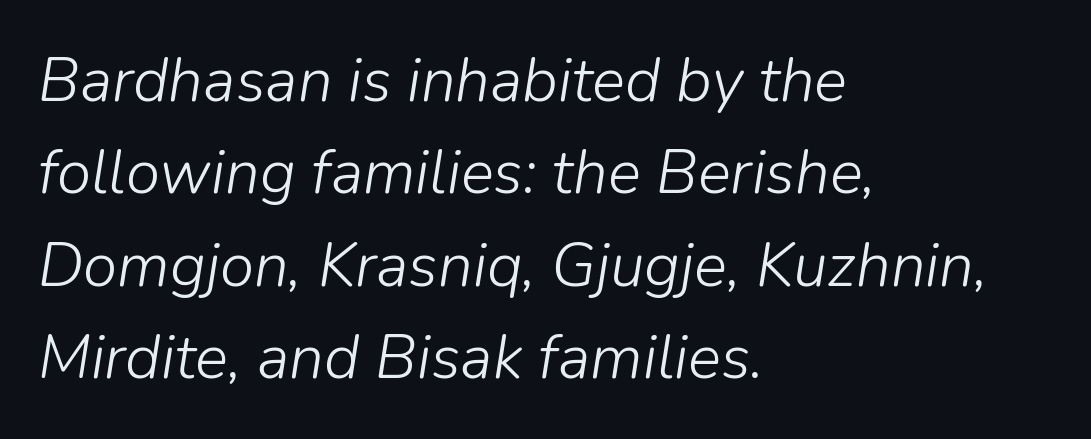
{"italic": "yes", "lean": "right", "slant_degrees": 9, "bold": "no", "weight": "light", "width": "normal", "stroke_contrast": "low", "x_height": "medium", "monospaced": "no", "underline": "no", "align": "left", "line_spacing": "normal", "line_spacing_ratio": 1.49, "letter_spacing": "normal", "letter_spacing_em": 0.0, "glyph_px": 62}
